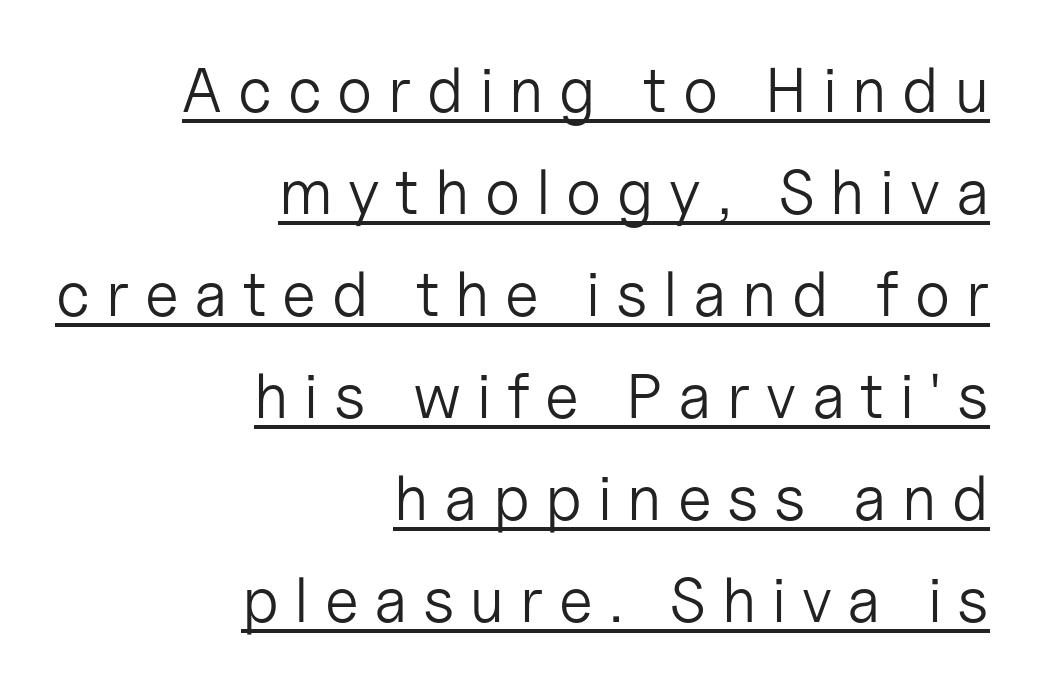
Think of a printed novel: that variable character pitch is what you see here. Is there an underline? Yes — a line sits under the letters. Look at the bottom of the vertical strokes: they stop flat, with no serifs. Short and long lines alike share a common ending point at right. The letters stand straight up with perfectly vertical stems. Is this a heavy cut? Hardly; it is regular or lighter.
